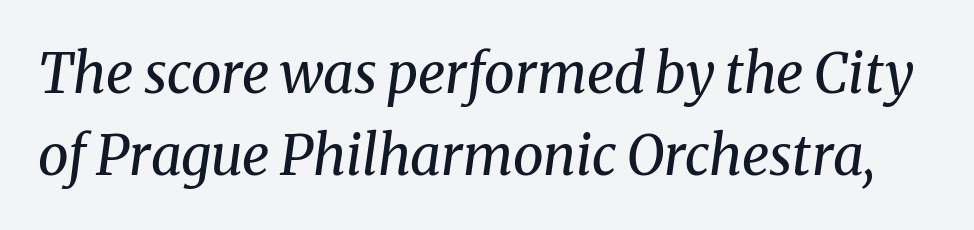
What stands out about the letter spacing? Nothing — it is the standard amount. These lines are rendered in a variable-pitch font. Quick note: interline space is typical. The characters are drawn with everyday or finer stroke widths. Letters rest on an invisible, unmarked baseline.
